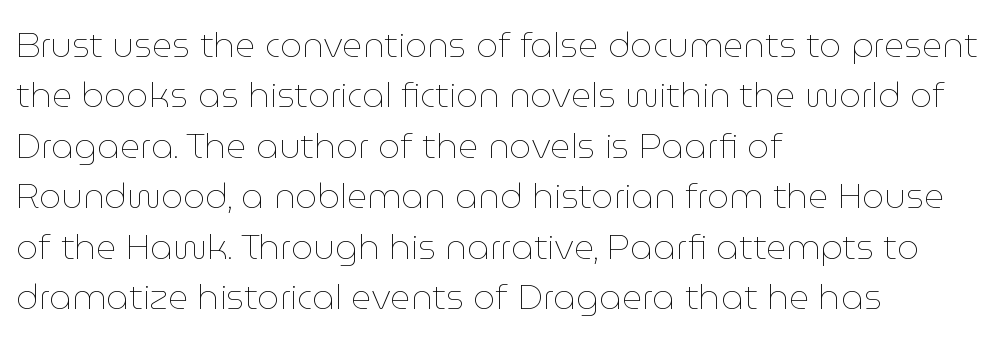
{"italic": "no", "bold": "no", "weight": "thin", "width": "normal", "stroke_contrast": "low", "x_height": "medium", "monospaced": "no", "underline": "no", "align": "left", "line_spacing": "normal", "line_spacing_ratio": 1.44, "letter_spacing": "normal", "letter_spacing_em": 0.0, "glyph_px": 35}
